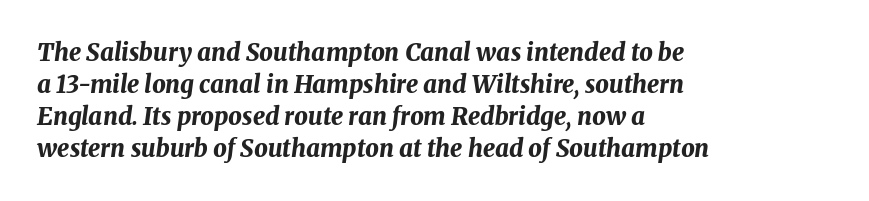
If you drew a ruler down the left edge, every line would touch it. The face used here is rendered with its standard letterfit. When letters slant like this, we call the style italic. Horizontal bands of white between lines are of average thickness. Look at the stroke-to-counter ratio: heavy, a bold. Anything drawn beneath the words? Only blank space.
